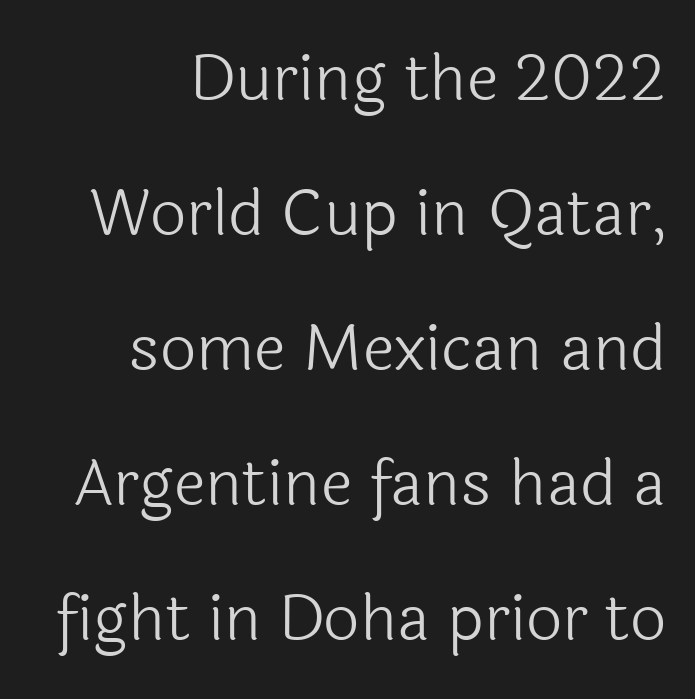
The image shows 64 px light sans-serif type, upright; set right-aligned, loose line spacing (2.11x), normal letter spacing, not underlined; a medium x-height.
